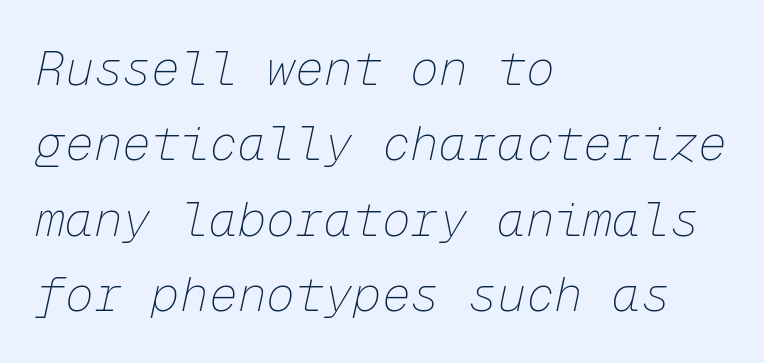
In terms of letterspacing, this is plain default setting. Horizontal bands of white between lines are of average thickness. Each letter, wide or thin by design, is forced into the same width here. Heft: none added — not bold.
